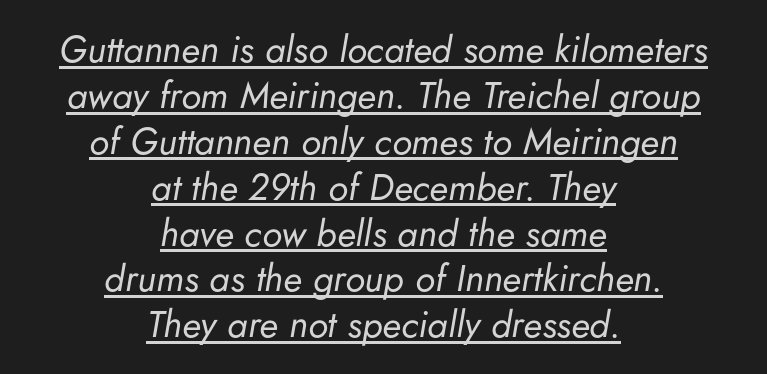
Tracking value appears to be zero — textbook default spacing. The passage is arranged like a title page — every line centered. The glyphs look as if they've been sheared to an angle. Is the type heavy? It reads as light-to-regular instead. This rendering features underlined lettering. Proportional: the letters do not fall into vertical columns.
